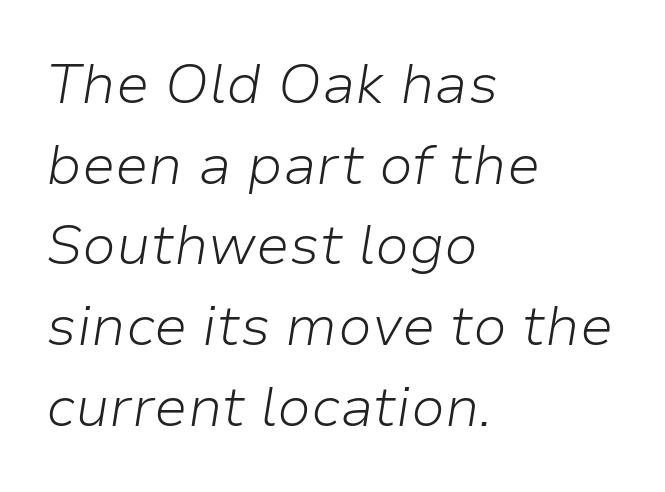
The image shows 56 px light type, italic (leaning right); set left-aligned, normal line spacing (1.44x), normal letter spacing, not underlined; low stroke contrast and a medium x-height.
